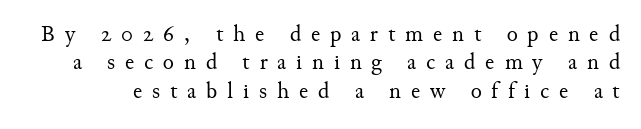
The tracking reads as deliberately expanded to a designer's eye. The axis of the letterforms is exactly vertical. The specimen omits any rule beneath the text block's lines. Letters have the restrained weight of plain body copy at most.
